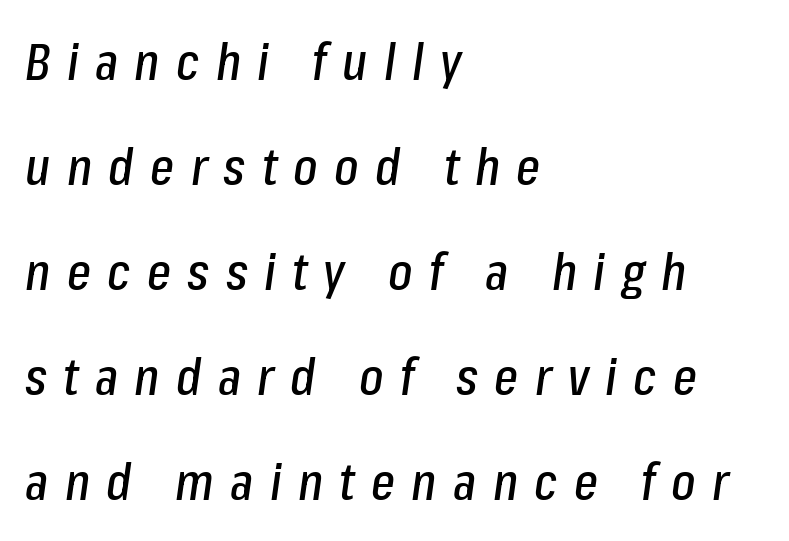
{"italic": "yes", "lean": "right", "slant_degrees": 8, "width": "condensed", "stroke_contrast": "low", "x_height": "medium", "monospaced": "no", "underline": "no", "align": "left", "line_spacing": "loose", "line_spacing_ratio": 2.06, "letter_spacing": "wide", "letter_spacing_em": 0.32, "glyph_px": 51}
